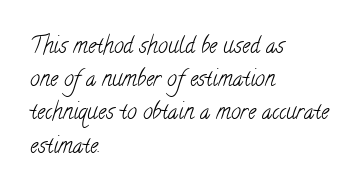
{"bold": "no", "underline": "no", "align": "left", "line_spacing": "normal", "line_spacing_ratio": 1.51, "letter_spacing": "normal", "letter_spacing_em": 0.0, "glyph_px": 22}
